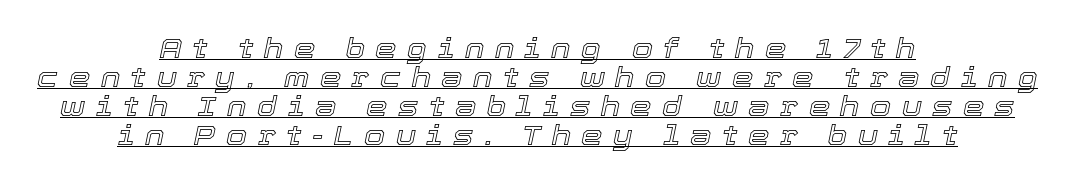
The image shows 27 px text type, italic (leaning right); set centered, tight line spacing (1.07x), unusually wide letter spacing (+0.39 em), underlined.
